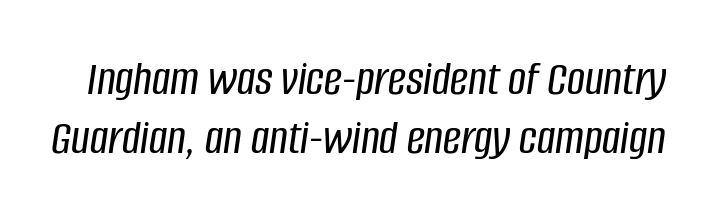
The image shows 50 px condensed type, italic (leaning right); set line spacing 1.19x, normal letter spacing, not underlined; low stroke contrast and a large x-height.
